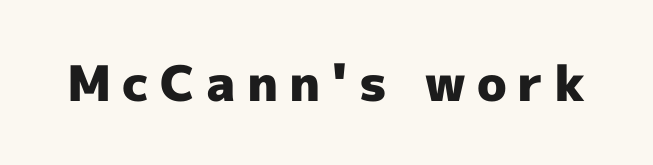
The image shows 49 px heavy sans-serif type, upright; set unusually wide letter spacing (+0.22 em), not underlined; a medium x-height.
